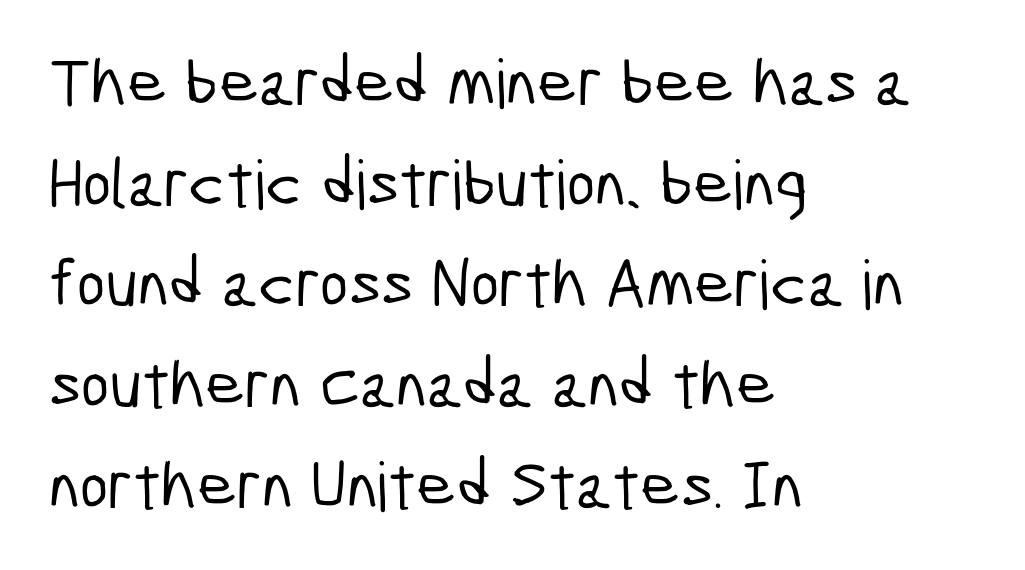
{"serif": "no", "width": "condensed", "stroke_contrast": "low", "x_height": "medium", "monospaced": "no", "underline": "no", "align": "left", "line_spacing": "normal", "line_spacing_ratio": 1.48, "letter_spacing": "normal", "letter_spacing_em": 0.0, "glyph_px": 68}
